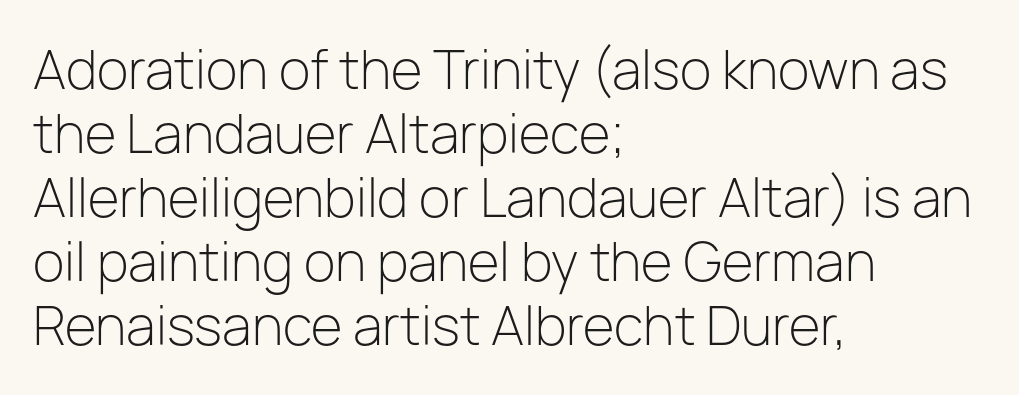
The passage shown is typeset with a sans-serif family. Caption: face not bold, strokes unweighted. Only glyphs here, with clear space below each row. Teacher's note: observe the even left margin — that is flush-left alignment. The passage shown is typed in a proportional face where columns would drift. These lines were composed using upright roman letters.
